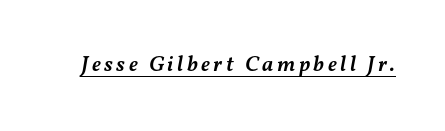
Emphasis-style slanted type is in use. Typesetter's note: demi weight, one step under bold. Descenders here cross a horizontal rule under the line.
